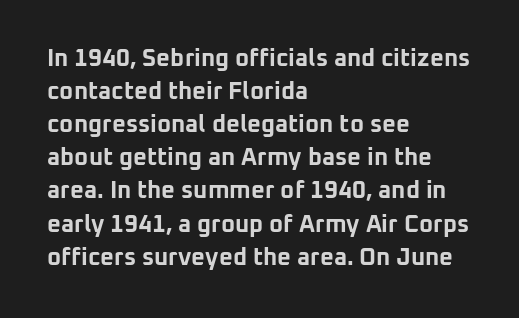
{"italic": "no", "bold": "yes", "underline": "no", "align": "left", "line_spacing": "normal", "line_spacing_ratio": 1.38, "letter_spacing": "normal", "letter_spacing_em": 0.0, "glyph_px": 24}
